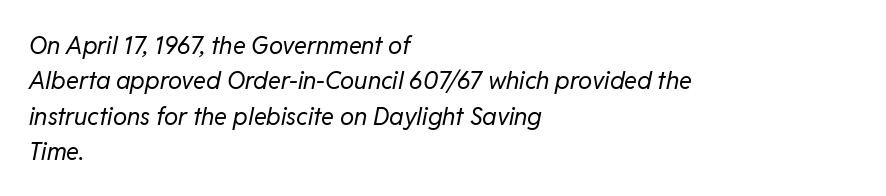
This rendering leaves character spacing at its baseline value. Tall strokes in this sample are angled rather than plumb. Anything drawn beneath the words? Only blank space. Stroke thickness stays within the range of a standard reading face or lighter. Compared with typical paragraphs, the rows here are spaced about the same. The lines are quadded left.
